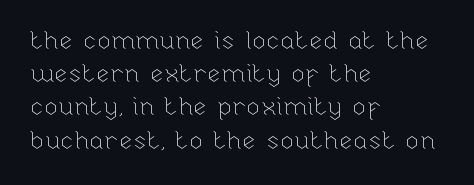
Q: Is the text bold? A: No.
Q: Is the text italic (slanted)? A: No, it is upright.
Q: Is the text underlined? A: No.
Q: How is the paragraph aligned? A: Left-aligned.
Q: Is the spacing between letters normal or unusually wide? A: Normal.
Q: Is the spacing between lines tight, normal or loose? A: Normal.
